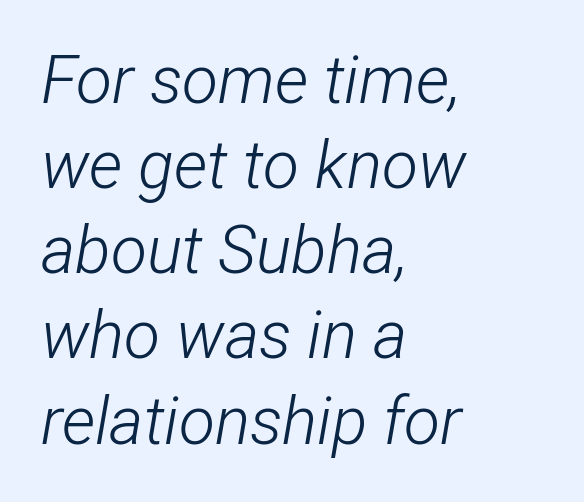
Q: Is the text bold? A: No.
Q: Is the text italic (slanted)? A: Yes, it leans right by about 12 degrees.
Q: Is the text underlined? A: No.
Q: How is the paragraph aligned? A: Left-aligned.
Q: Is the spacing between letters normal or unusually wide? A: Normal.
Q: Is the spacing between lines tight, normal or loose? A: Normal.
Q: Width (condensed, normal, or wide)? A: Condensed.
Q: Stroke contrast? A: Low.
Q: x-height? A: Medium.
Q: Monospaced? A: No.
